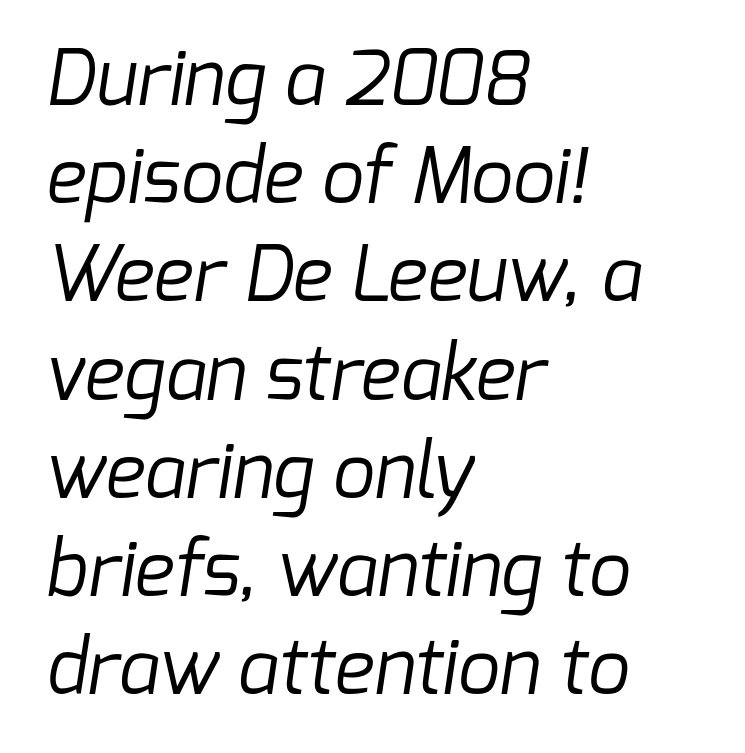
The image shows 75 px regular-weight sans-serif type; set left-aligned, normal line spacing (1.31x), normal letter spacing, not underlined; low stroke contrast and a medium x-height.
